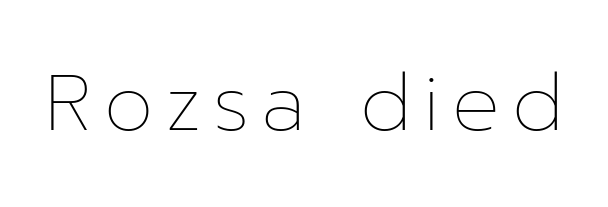
{"italic": "no", "bold": "no", "weight": "thin", "width": "normal", "stroke_contrast": "low", "x_height": "medium", "monospaced": "no", "underline": "no", "glyph_px": 79}
